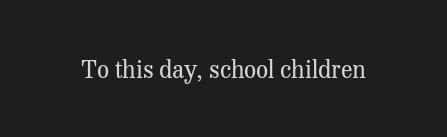
The image shows 24 px text type, upright; set normal letter spacing, not underlined.
